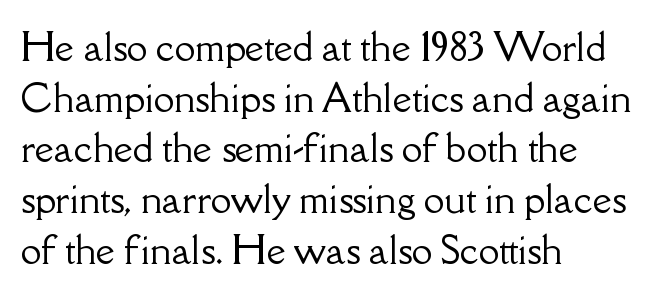
Q: Is the text italic (slanted)? A: No, it is upright.
Q: Is the typeface a serif or a sans-serif typeface? A: Serif.
Q: Is the text underlined? A: No.
Q: How is the paragraph aligned? A: Left-aligned.
Q: Is the spacing between letters normal or unusually wide? A: Normal.
Q: Is the spacing between lines tight, normal or loose? A: Normal.
Q: Width (condensed, normal, or wide)? A: Normal.
Q: Stroke contrast? A: Low.
Q: x-height? A: Small.
Q: Monospaced? A: No.
